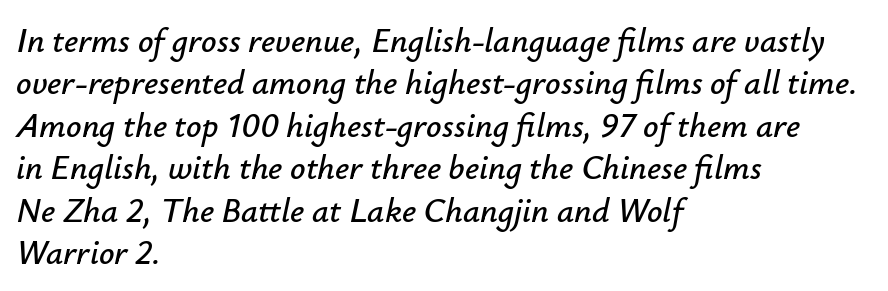
{"italic": "yes", "lean": "right", "slant_degrees": 12, "width": "normal", "stroke_contrast": "low", "x_height": "small", "monospaced": "no", "underline": "no", "align": "left", "line_spacing": "normal", "line_spacing_ratio": 1.25, "letter_spacing": "normal", "letter_spacing_em": 0.0, "glyph_px": 34}
